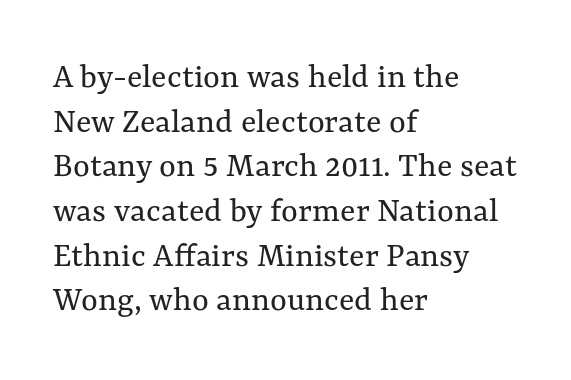
The image shows 36 px regular-weight type, upright; set left-aligned, line spacing 1.24x, normal letter spacing, not underlined; medium stroke contrast and a medium x-height.
